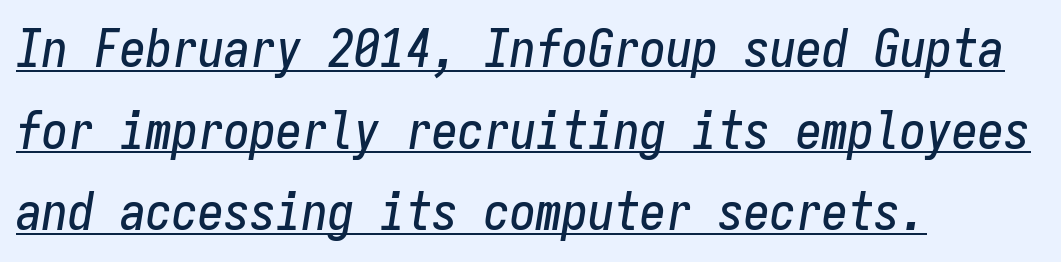
The image shows 52 px condensed type, italic (leaning right), monospaced; set left-aligned, normal line spacing (1.57x), normal letter spacing, underlined; low stroke contrast and a medium x-height.
